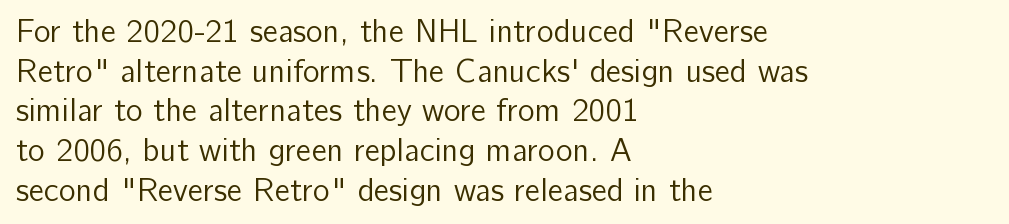
Heft: none added — not bold. A typesetter would mark this as roman, not italic. I'd call this a sans setting — the letters go barefoot. The paragraph has a hard left edge and a soft right edge.
